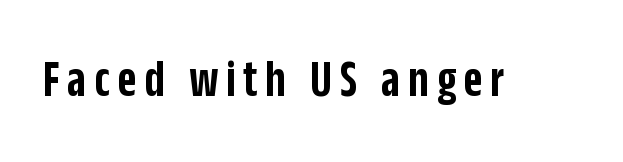
The image shows 53 px semibold, condensed sans-serif type, upright; set not underlined; low stroke contrast and a large x-height.
